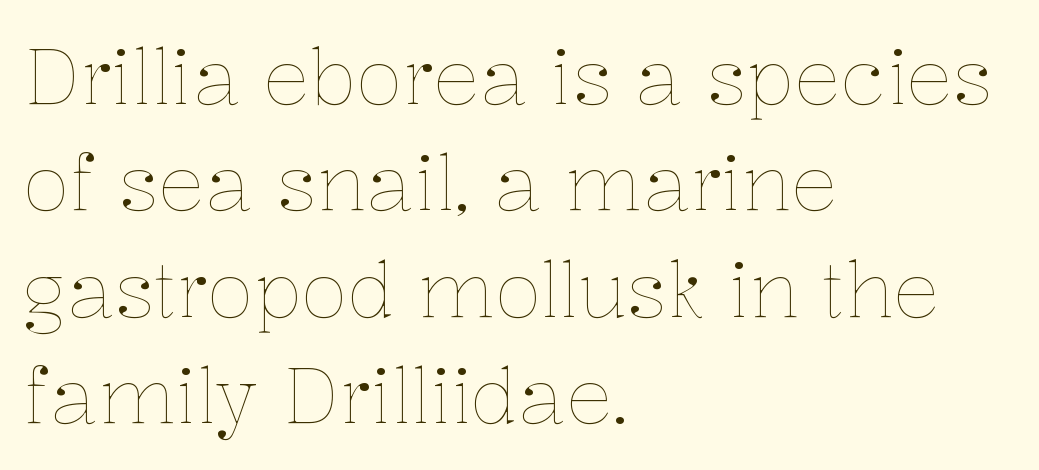
The space beneath each line is pristine and unruled. Caption: standard tracking, unaltered. Note the varied advance widths — an 'i' is clearly narrower than an 'm'. When letters stand straight like this, we call the style roman or upright.
